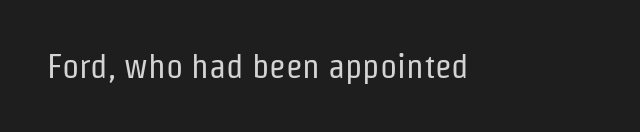
Does the type have serifs? No, each stem ends abruptly. This sample has the flowing, uneven cadence of proportional lettering. Nobody drew a line under any word here. A roman cut, with each character standing at attention.
